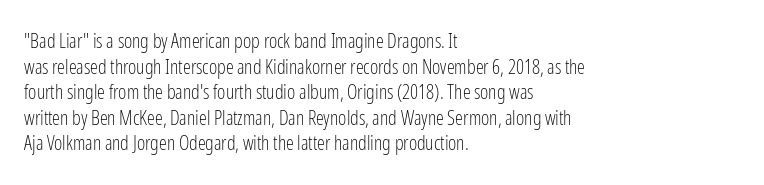
Q: Is the text bold? A: No.
Q: Is the text italic (slanted)? A: No, it is upright.
Q: Is the text underlined? A: No.
Q: How is the paragraph aligned? A: Left-aligned.
Q: Is the spacing between letters normal or unusually wide? A: Normal.
Q: Is the spacing between lines tight, normal or loose? A: Normal.
